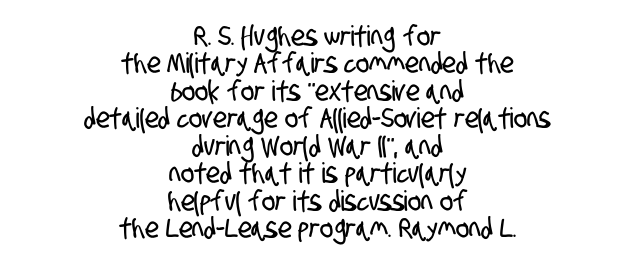
Here the designer chose a conventional face with non-uniform glyph widths. Unlike a traditional serif, this face leaves its strokes unadorned. Reading down the column, the eye jumps only a short way to each next line. Default kerning and tracking; the words read as compact shapes. Horizontally, the lines are justified to the midpoint only.
